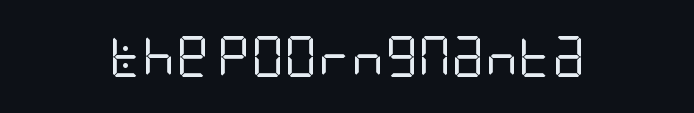
Q: Is the text bold? A: No.
Q: Is the text italic (slanted)? A: No, it is upright.
Q: Is the typeface a serif or a sans-serif typeface? A: Sans-serif.
Q: Is the text underlined? A: No.
Q: Is the spacing between letters normal or unusually wide? A: Normal.
Q: Width (condensed, normal, or wide)? A: Condensed.
Q: Stroke contrast? A: Low.
Q: x-height? A: Large.
